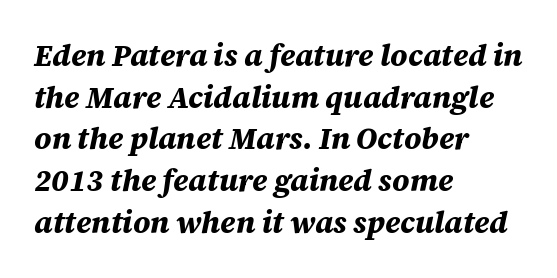
Q: Is the text bold? A: Yes.
Q: Is the text italic (slanted)? A: Yes, it leans right by about 12 degrees.
Q: Is the text underlined? A: No.
Q: How is the paragraph aligned? A: Left-aligned.
Q: Is the spacing between letters normal or unusually wide? A: Normal.
Q: Is the spacing between lines tight, normal or loose? A: Normal.
Q: Width (condensed, normal, or wide)? A: Normal.
Q: Stroke contrast? A: Medium.
Q: x-height? A: Large.
Q: Monospaced? A: No.
